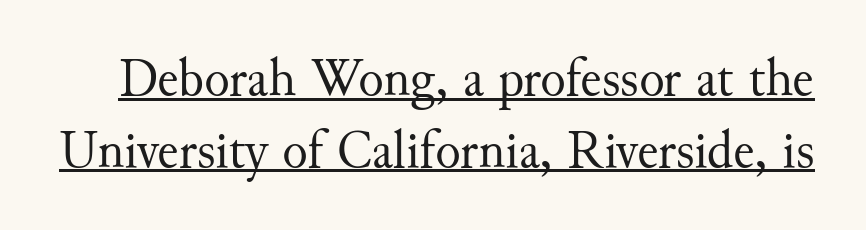
Q: Is the text bold? A: No.
Q: Is the text italic (slanted)? A: No, it is upright.
Q: Is the typeface a serif or a sans-serif typeface? A: Serif.
Q: Is the text underlined? A: Yes.
Q: Is the spacing between letters normal or unusually wide? A: Normal.
Q: Is the spacing between lines tight, normal or loose? A: Normal.
Q: Width (condensed, normal, or wide)? A: Normal.
Q: Stroke contrast? A: Medium.
Q: x-height? A: Small.
Q: Monospaced? A: No.
